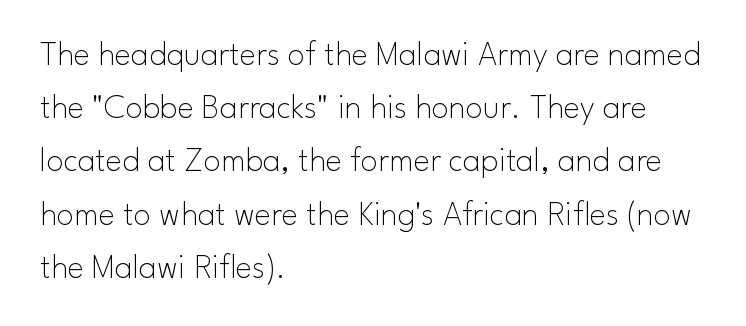
Q: Is the text bold? A: No.
Q: Is the text italic (slanted)? A: No, it is upright.
Q: Is the typeface a serif or a sans-serif typeface? A: Sans-serif.
Q: Is the text underlined? A: No.
Q: How is the paragraph aligned? A: Left-aligned.
Q: Is the spacing between letters normal or unusually wide? A: Normal.
Q: Is the spacing between lines tight, normal or loose? A: Normal.
Q: Width (condensed, normal, or wide)? A: Normal.
Q: Stroke contrast? A: Low.
Q: x-height? A: Small.
Q: Monospaced? A: No.
